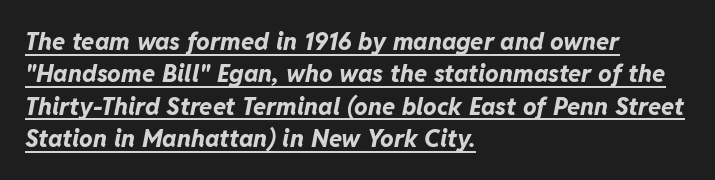
You'd pick this weight for a headline — it's a proper bold. Does the lettering tilt? It does — this is italic. One-word summary of the alignment: left. Short note: letters normally spaced.
